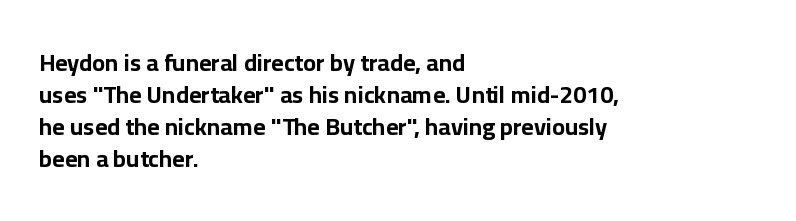
Heavy-handed strokes throughout: this text is bold. Ordinary non-slanted type is in use. The text block is weighted toward the left margin, trailing off unevenly rightward. Students, observe: this is what conventionally led text looks like. Students, note that the glyphs here touch the page at normal intervals. The words here are not underlined.
